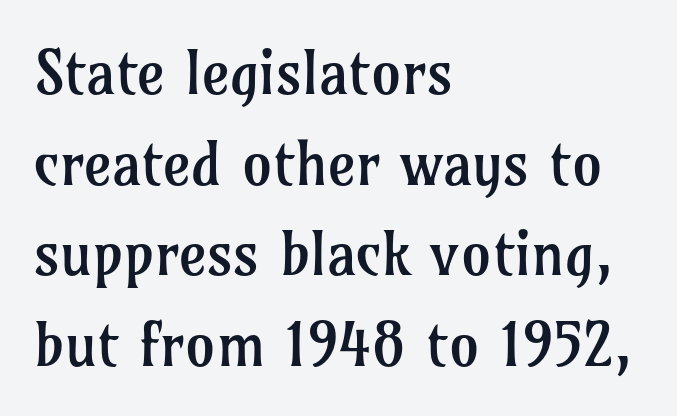
Vertical strokes here are truly vertical. What stands out about the letter spacing? Nothing — it is the standard amount. All the whitespace from short lines collects on the right. Descenders hang freely into open space.
